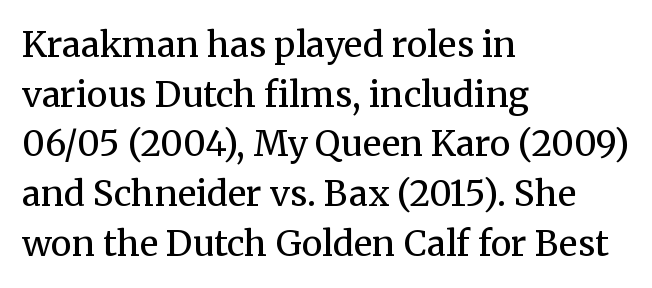
{"serif": "yes", "italic": "no", "bold": "no", "weight": "regular", "width": "normal", "stroke_contrast": "medium", "x_height": "medium", "monospaced": "no", "underline": "no", "align": "left", "line_spacing": "normal", "line_spacing_ratio": 1.42, "letter_spacing": "normal", "letter_spacing_em": 0.0, "glyph_px": 35}
